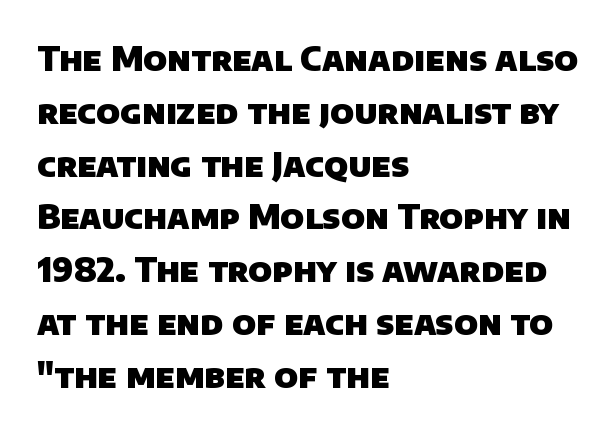
Q: Is the text bold? A: Yes.
Q: Is the typeface a serif or a sans-serif typeface? A: Sans-serif.
Q: Is the text underlined? A: No.
Q: How is the paragraph aligned? A: Left-aligned.
Q: Is the spacing between letters normal or unusually wide? A: Normal.
Q: Is the spacing between lines tight, normal or loose? A: Normal.
Q: Width (condensed, normal, or wide)? A: Normal.
Q: Stroke contrast? A: Low.
Q: x-height? A: Large.
Q: Monospaced? A: No.
